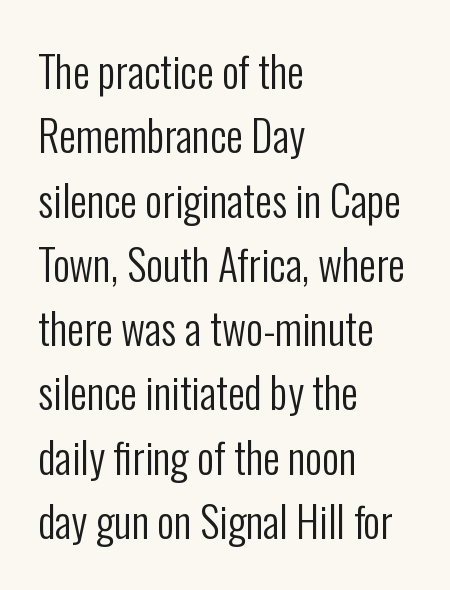
The image shows 42 px regular-weight, condensed sans-serif type, upright; set left-aligned, normal line spacing (1.53x), normal letter spacing, not underlined; low stroke contrast and a medium x-height.
